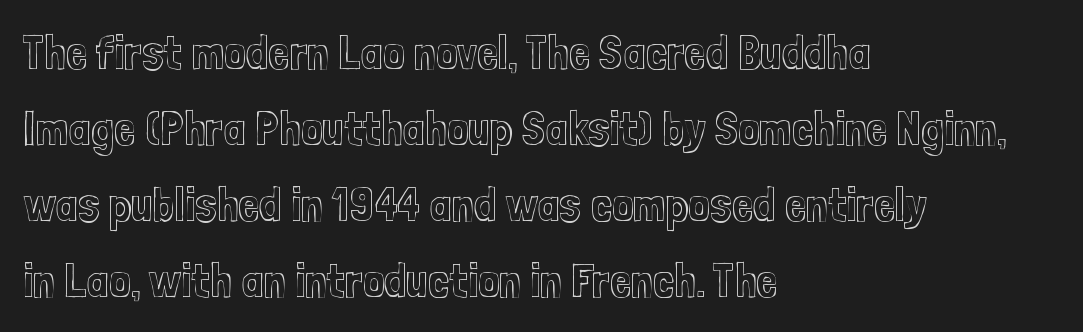
Q: Is the text italic (slanted)? A: No, it is upright.
Q: Is the text underlined? A: No.
Q: How is the paragraph aligned? A: Left-aligned.
Q: Is the spacing between letters normal or unusually wide? A: Normal.
Q: Is the spacing between lines tight, normal or loose? A: Normal.
Q: Width (condensed, normal, or wide)? A: Condensed.
Q: x-height? A: Medium.
Q: Monospaced? A: No.
